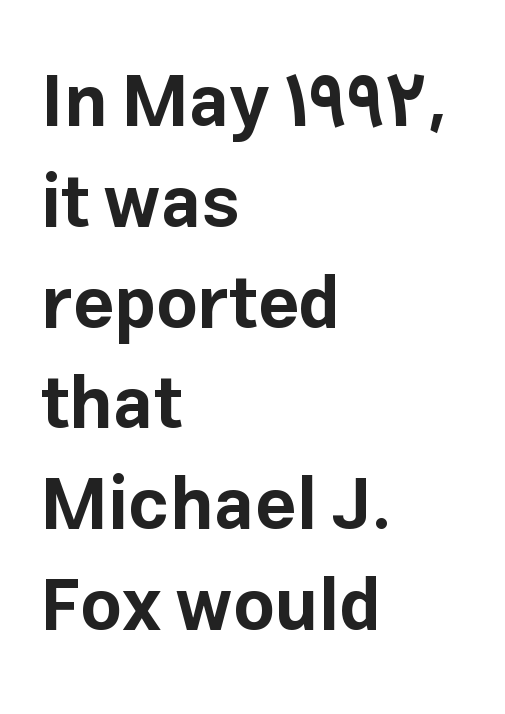
The image shows 72 px bold sans-serif type, upright; set left-aligned, normal line spacing (1.4x), normal letter spacing, not underlined; low stroke contrast and a medium x-height.
